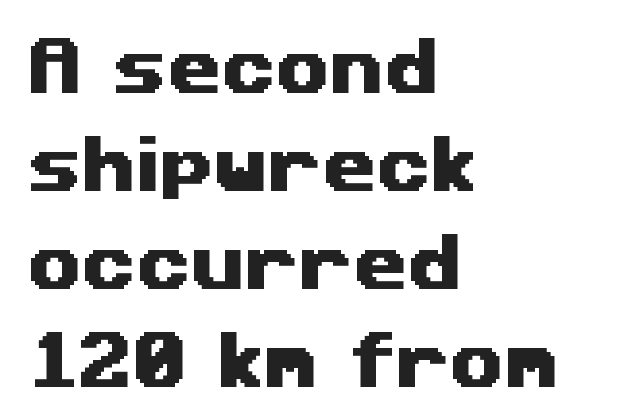
The image shows 62 px wide sans-serif type; set left-aligned, normal line spacing (1.58x), normal letter spacing, not underlined; medium stroke contrast and a medium x-height.
